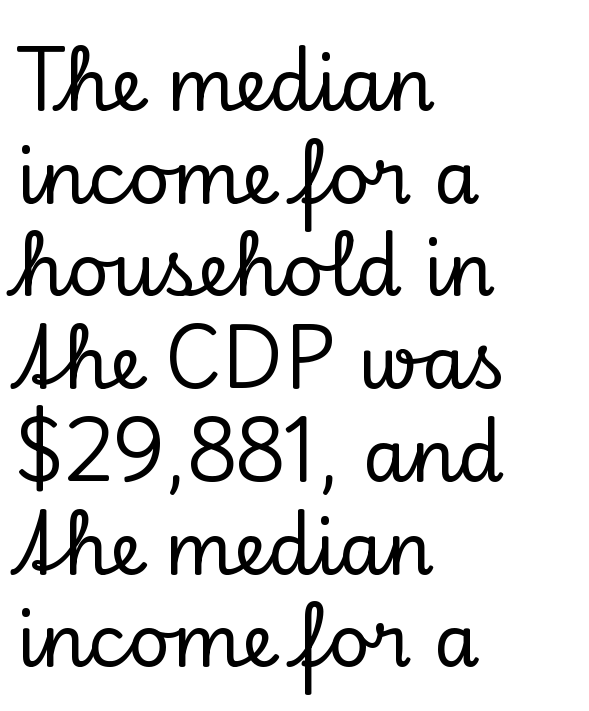
The image shows 73 px text type, upright; set left-aligned, normal line spacing (1.27x), normal letter spacing, not underlined; low stroke contrast and a small x-height.
